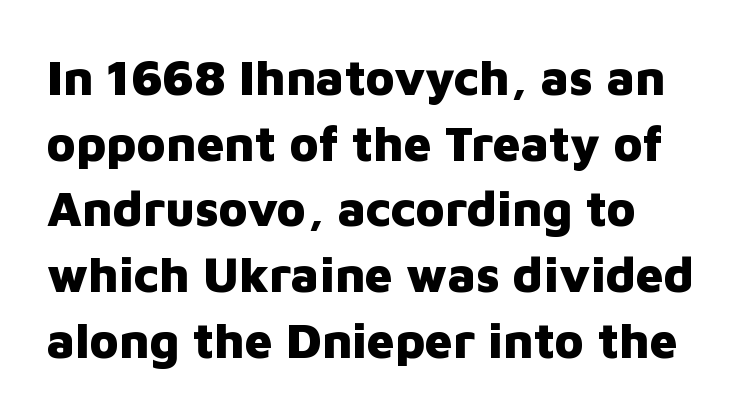
{"serif": "no", "italic": "no", "bold": "yes", "weight": "heavy", "width": "normal", "stroke_contrast": "low", "x_height": "medium", "monospaced": "no", "underline": "no", "line_spacing": "normal", "line_spacing_ratio": 1.34, "letter_spacing": "normal", "letter_spacing_em": 0.0, "glyph_px": 49}
